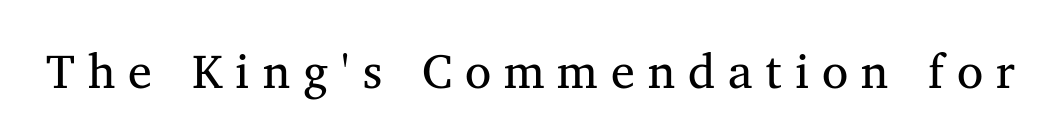
Check the space under the baseline: it is left empty. Think of a printed novel: that variable character pitch is what you see here. Is the stroke heavy? The answer is a plain regular-or-lighter. The gaps between neighbouring characters are conspicuously large. Type style note: has serifs.
